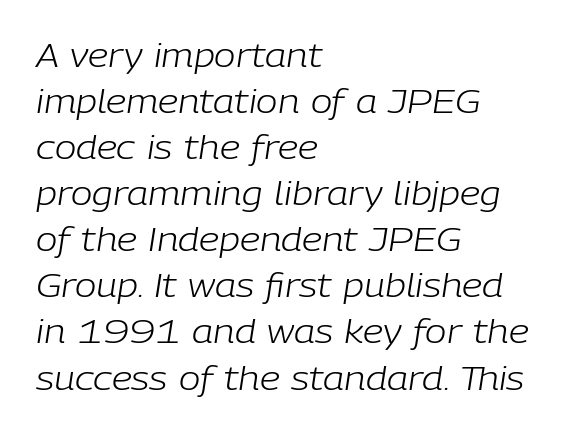
{"italic": "yes", "lean": "right", "slant_degrees": 9, "bold": "no", "weight": "light", "width": "normal", "stroke_contrast": "low", "x_height": "medium", "monospaced": "no", "underline": "no", "align": "left", "line_spacing": "normal", "line_spacing_ratio": 1.44, "letter_spacing": "normal", "letter_spacing_em": 0.0, "glyph_px": 32}
